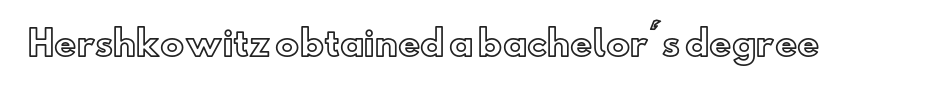
The image shows 34 px text type, upright; set normal letter spacing, not underlined; a small x-height.
